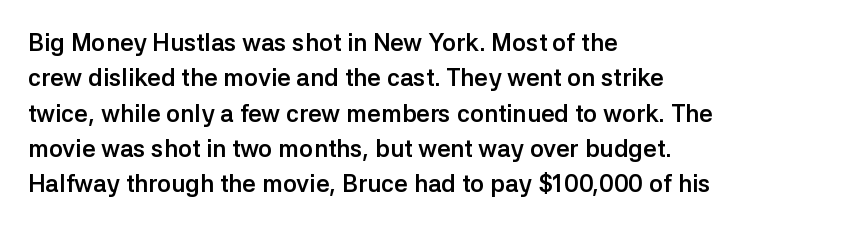
Q: Is the text bold? A: Yes.
Q: Is the text italic (slanted)? A: No, it is upright.
Q: Is the text underlined? A: No.
Q: How is the paragraph aligned? A: Left-aligned.
Q: Is the spacing between letters normal or unusually wide? A: Normal.
Q: Is the spacing between lines tight, normal or loose? A: Normal.
